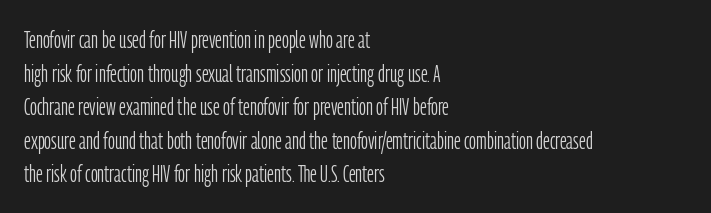
Does the copy run flush right? No — it runs flush left. Does extra space separate the letters? No, they use regular spacing. The letters look calm and open, with moderate or lighter stems. Beneath every word, the page is bare. Normally led — the rows are evenly, conventionally spaced.
